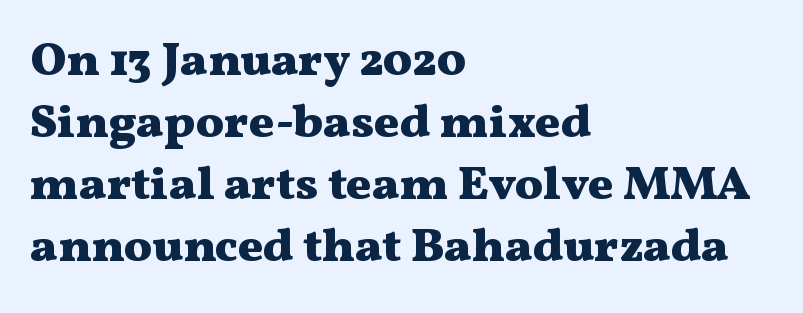
No word sits above an underline. The typesetter chose a ragged-right arrangement here. The type family on display is of the serif kind. Is there any slant? The stems are plumb. Baseline-to-baseline distance is the conventional proportion of letter height.
